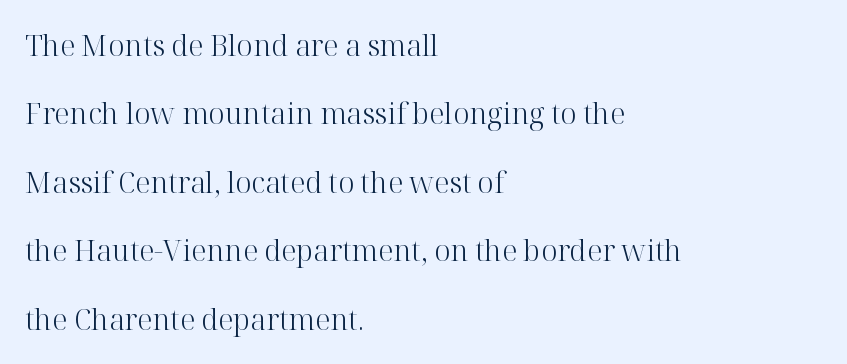
{"serif": "yes", "italic": "no", "bold": "no", "weight": "light", "width": "normal", "stroke_contrast": "high", "x_height": "medium", "monospaced": "no", "underline": "no", "align": "left", "line_spacing": "loose", "line_spacing_ratio": 2.36, "letter_spacing": "normal", "letter_spacing_em": 0.0, "glyph_px": 29}
